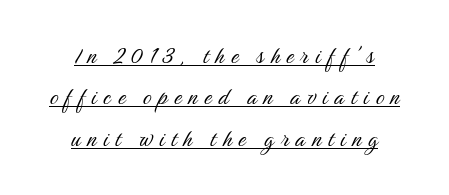
Q: Is the text bold? A: No.
Q: Is the text italic (slanted)? A: Yes.
Q: Is the text underlined? A: Yes.
Q: How is the paragraph aligned? A: Centered.
Q: Is the spacing between letters normal or unusually wide? A: Unusually wide.
Q: Is the spacing between lines tight, normal or loose? A: Normal.
